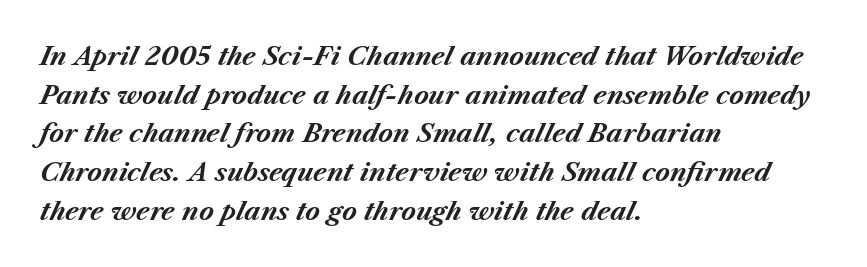
The image shows 25 px bold type, italic (leaning right); set left-aligned, normal line spacing (1.55x), normal letter spacing, not underlined.
